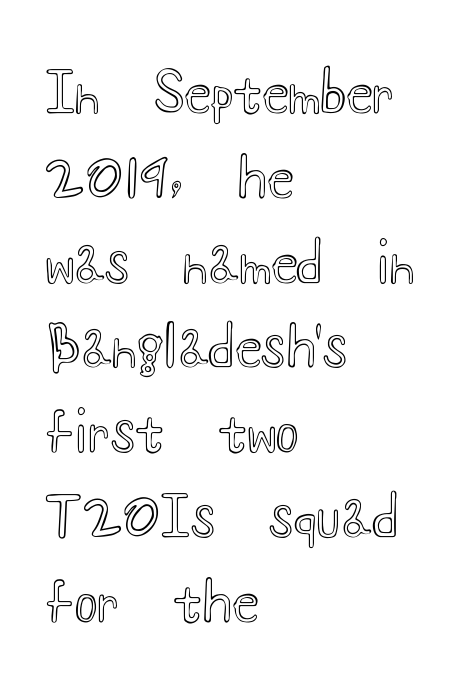
{"italic": "no", "width": "wide", "x_height": "small", "monospaced": "no", "underline": "no", "align": "left", "line_spacing": "normal", "line_spacing_ratio": 1.57, "letter_spacing": "normal", "letter_spacing_em": 0.0, "glyph_px": 54}
